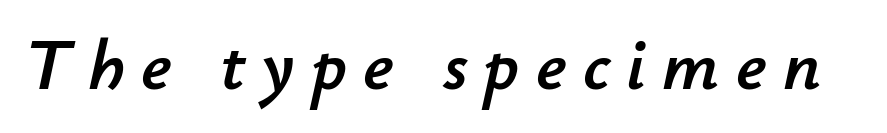
The line texture is sparse and dotted thanks to wide tracking. The face used here has a pronounced slope to its letters. The glyphs are unaccompanied by any horizontal stroke below them. Proportional: the letters do not fall into vertical columns.
